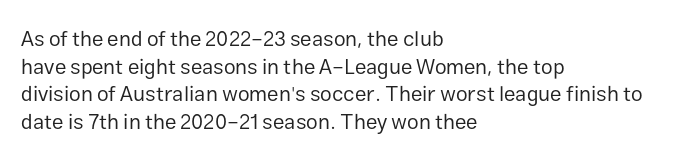
{"italic": "no", "bold": "no", "underline": "no", "align": "left", "line_spacing": "normal", "line_spacing_ratio": 1.31, "letter_spacing": "normal", "letter_spacing_em": 0.0, "glyph_px": 21}
